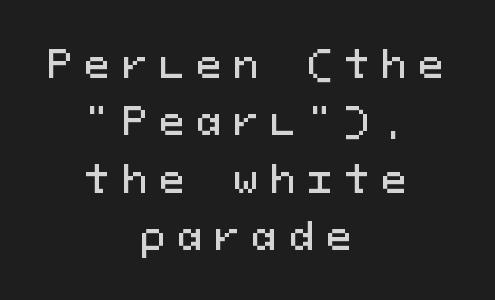
The image shows 38 px sans-serif type, upright, monospaced; set centered, normal line spacing (1.51x), unusually wide letter spacing (+0.31 em), not underlined; medium stroke contrast and a medium x-height.
